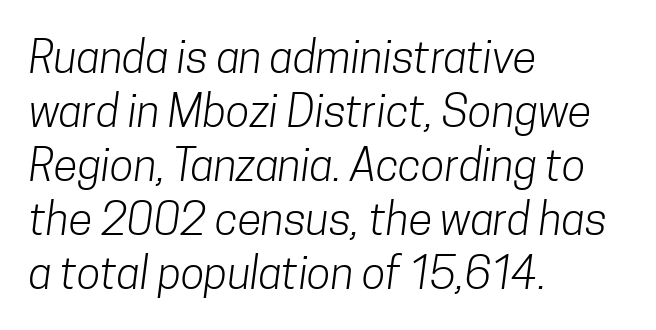
The baseline area is clear. The passage shown is not bold in any degree. How are the letters spaced? Ordinarily, with no added tracking. Does the type have serifs? No, each stem ends abruptly. Think of a printed novel: that variable character pitch is what you see here.
